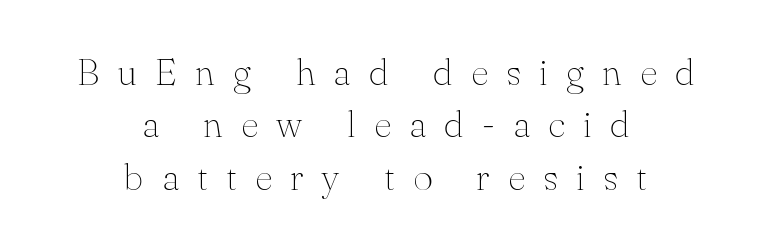
The image shows 38 px thin serif type, upright; set centered, normal line spacing (1.38x), unusually wide letter spacing (+0.48 em), not underlined; medium stroke contrast and a small x-height.
